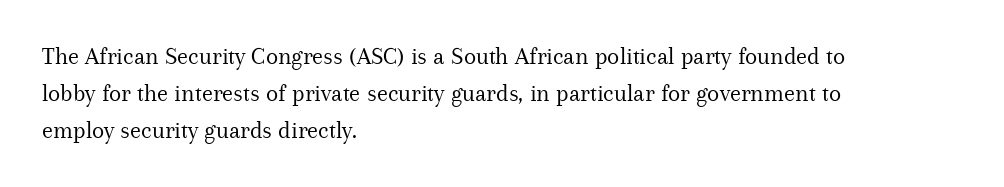
The image shows 25 px text type, upright; set left-aligned, normal line spacing (1.49x), normal letter spacing, not underlined.
